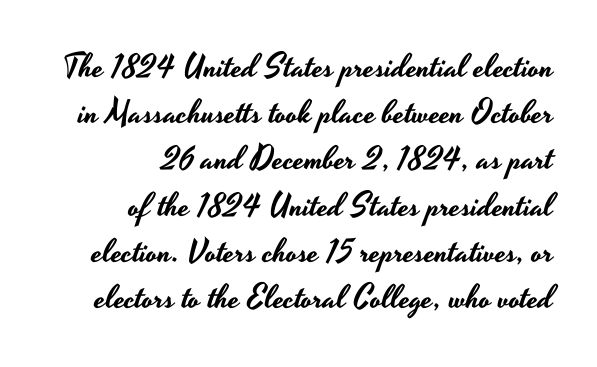
The image shows 33 px wide sans-serif type; set right-aligned, normal line spacing (1.4x), normal letter spacing, not underlined; low stroke contrast and a small x-height.
